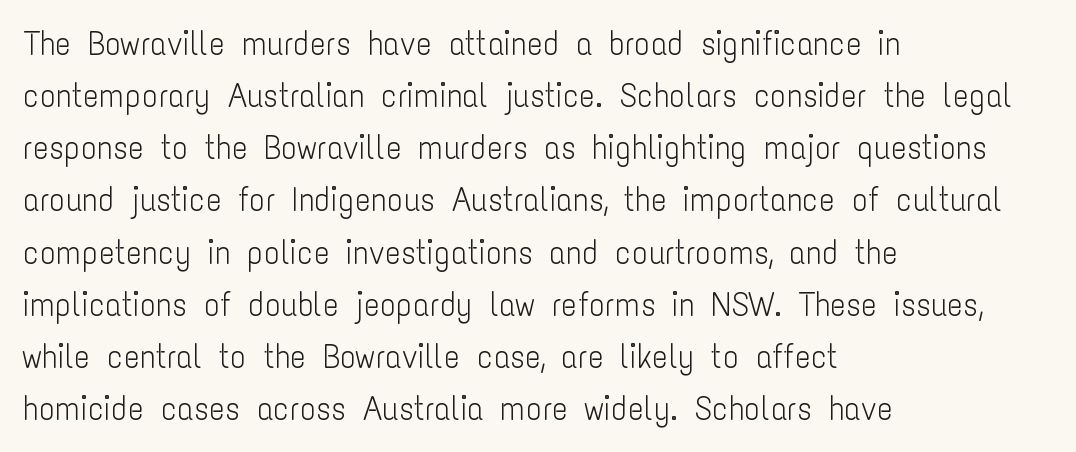
Stem width sits at or under what a default text font uses. Students, note that the glyphs here touch the page at normal intervals. Observe the absence of serifs on each vertical stroke in this sample. Posture: upright roman. The paragraph shown leans on its left margin. Is this a fixed-width face? No — the glyphs have proportional, varying widths.
